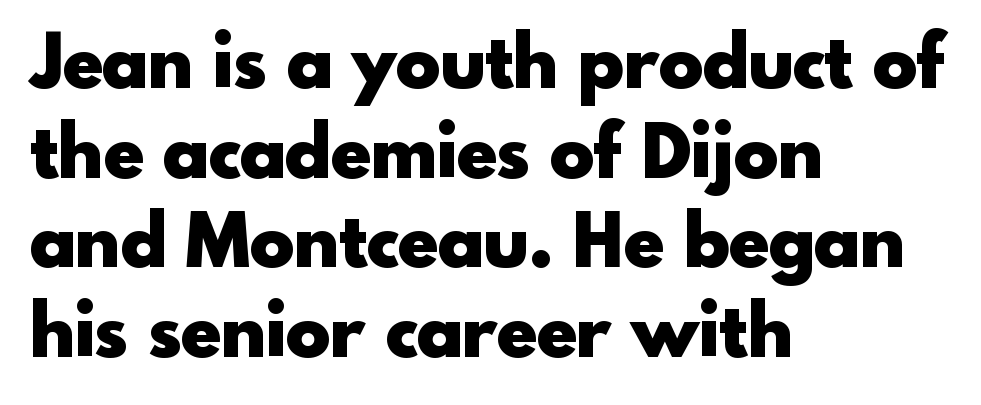
{"serif": "no", "italic": "no", "bold": "yes", "weight": "heavy", "width": "normal", "x_height": "small", "monospaced": "no", "underline": "no", "align": "left", "line_spacing_ratio": 1.21, "letter_spacing": "normal", "letter_spacing_em": 0.0, "glyph_px": 74}
